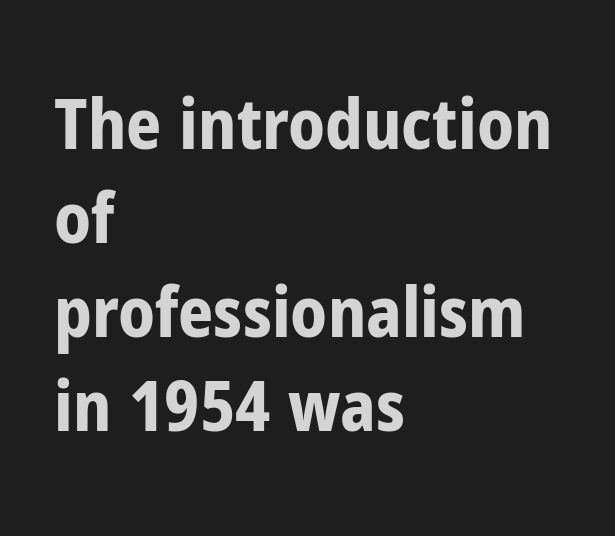
A typesetter would call this leading conventional body-copy spacing. These lines are rendered in a variable-pitch font. Observe the absence of serifs on each vertical stroke in this sample. Vertical strokes here are truly vertical.
